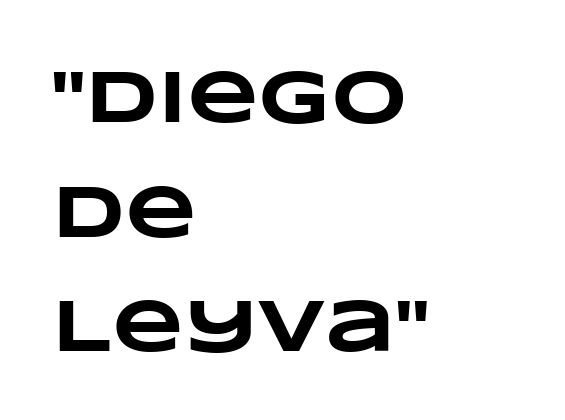
Words appear dense and cohesive because spacing is normal. Whoever set this chose a conventional vertical rhythm. Heavy, bold letterforms. Do the characters align in a grid? No, the font is proportional. Descenders are the only things crossing below the line.
